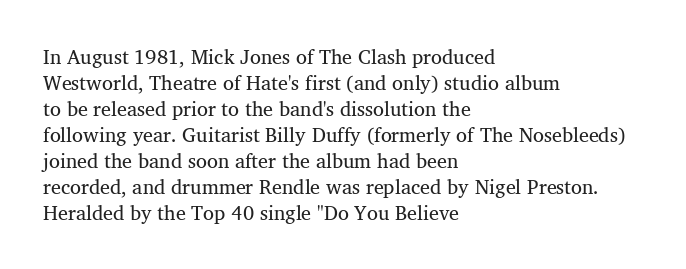
Q: Is the text bold? A: No.
Q: Is the text italic (slanted)? A: No, it is upright.
Q: Is the text underlined? A: No.
Q: How is the paragraph aligned? A: Left-aligned.
Q: Is the spacing between letters normal or unusually wide? A: Normal.
Q: Is the spacing between lines tight, normal or loose? A: Normal.
